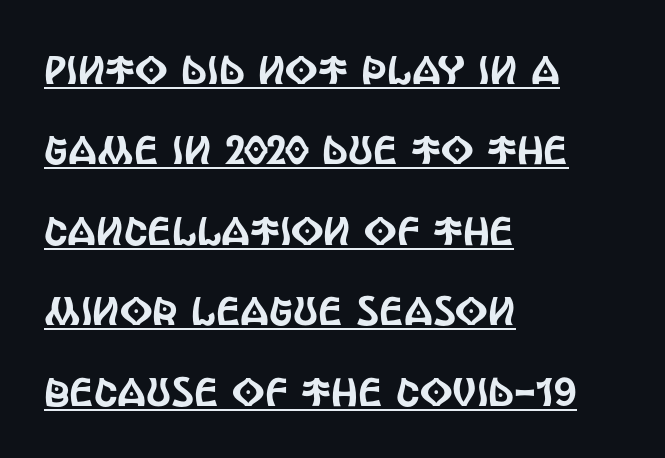
The image shows 40 px condensed sans-serif type, upright; set left-aligned, loose line spacing (2.01x), normal letter spacing, underlined; a large x-height.
